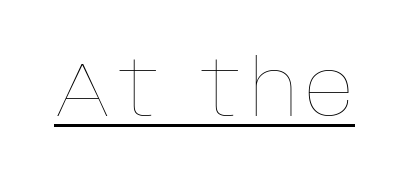
The image shows 77 px thin type, upright; set underlined; low stroke contrast and a large x-height.
